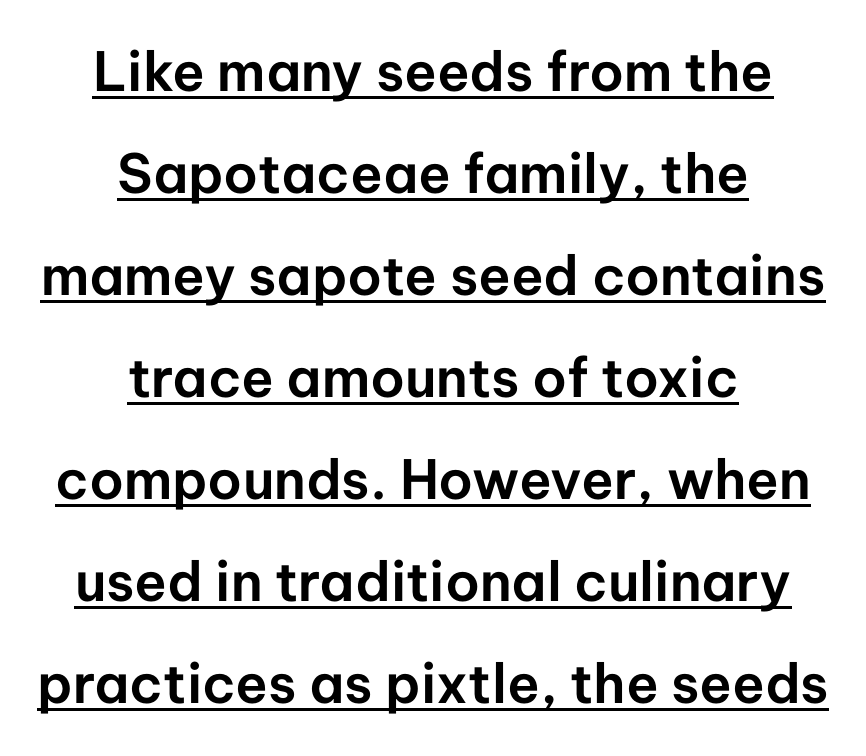
{"serif": "no", "italic": "no", "width": "normal", "stroke_contrast": "low", "x_height": "medium", "monospaced": "no", "underline": "yes", "align": "center", "line_spacing_ratio": 1.89, "letter_spacing": "normal", "letter_spacing_em": 0.0, "glyph_px": 54}
